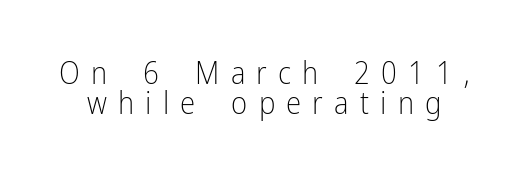
{"serif": "no", "italic": "no", "bold": "no", "weight": "light", "width": "condensed", "stroke_contrast": "low", "x_height": "medium", "monospaced": "no", "underline": "no", "line_spacing": "tight", "line_spacing_ratio": 0.96, "letter_spacing": "wide", "letter_spacing_em": 0.36, "glyph_px": 31}
